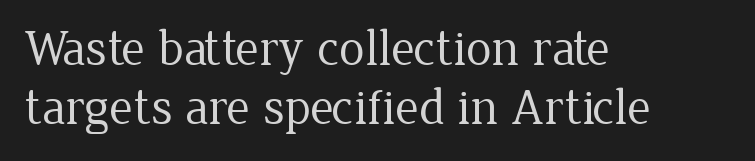
{"serif": "yes", "italic": "no", "bold": "no", "weight": "regular", "width": "normal", "stroke_contrast": "low", "x_height": "medium", "monospaced": "no", "underline": "no", "align": "left", "line_spacing": "tight", "line_spacing_ratio": 1.15, "letter_spacing": "normal", "letter_spacing_em": 0.0, "glyph_px": 51}
